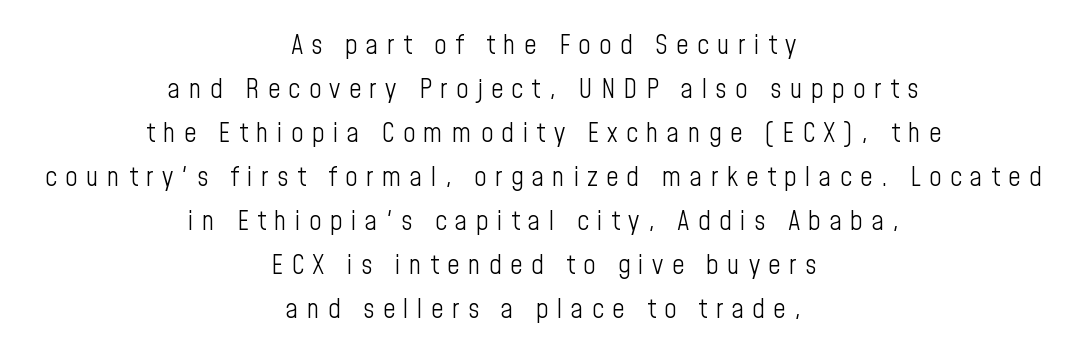
Every row of glyphs is offset so its center matches the block's center. Quick note: interline space is typical. The glyphs are unaccompanied by any horizontal stroke below them. The typeface has the unassuming heft of standard copy or less. Words appear elongated and porous because spacing is wide. Nope, not italic — everything's standing straight.
